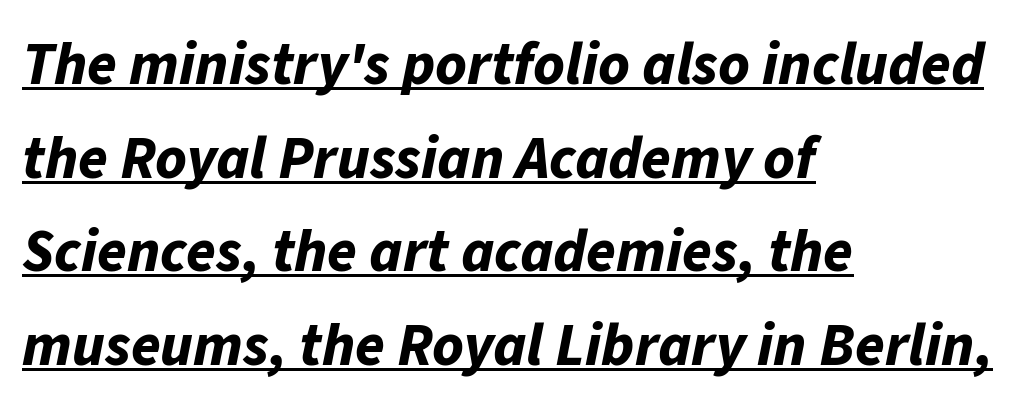
Q: Is the text bold? A: Yes.
Q: Is the text italic (slanted)? A: Yes, it leans right by about 11 degrees.
Q: Is the text underlined? A: Yes.
Q: How is the paragraph aligned? A: Left-aligned.
Q: Is the spacing between letters normal or unusually wide? A: Normal.
Q: Is the spacing between lines tight, normal or loose? A: Normal.
Q: Width (condensed, normal, or wide)? A: Normal.
Q: Stroke contrast? A: Low.
Q: x-height? A: Medium.
Q: Monospaced? A: No.
